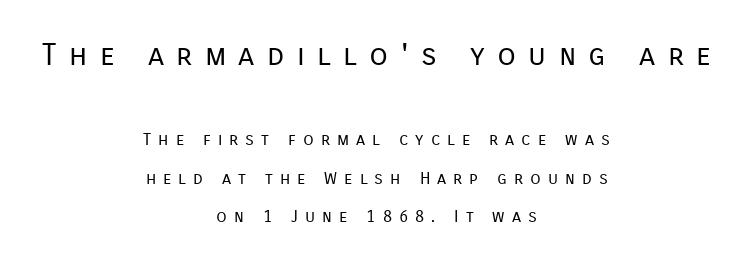
The image shows 30 px regular-weight sans-serif type, upright; set centered, loose line spacing (2.27x), unusually wide letter spacing (+0.41 em), not underlined; the first (top) block is 1.76x larger; low stroke contrast and a medium x-height.
